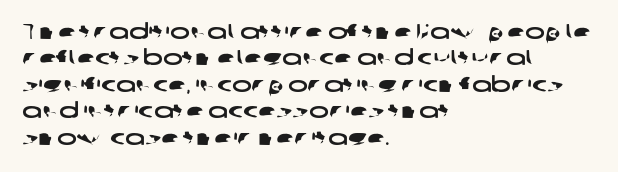
{"underline": "no", "align": "left", "line_spacing": "normal", "line_spacing_ratio": 1.26, "letter_spacing": "normal", "letter_spacing_em": 0.0, "glyph_px": 21}
